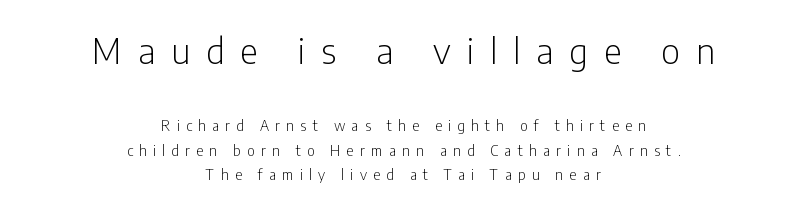
The image shows 35 px light, condensed sans-serif type, upright; set centered, line spacing 1.75x, unusually wide letter spacing (+0.45 em), not underlined; the first (top) block is 2.5x larger; low stroke contrast and a medium x-height.
